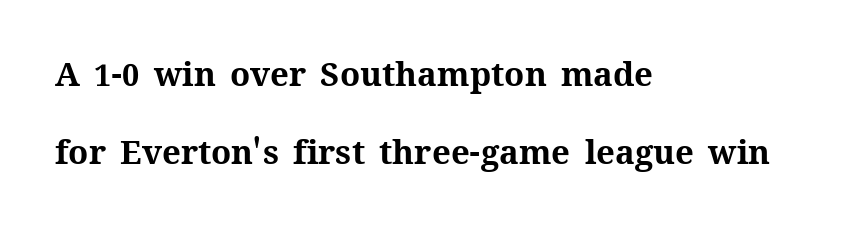
Students, note that the glyphs here touch the page at normal intervals. Where is the straight margin? On the left. A dark, heavy texture on the line: the type is bold. Underlining? Definitely not there.
